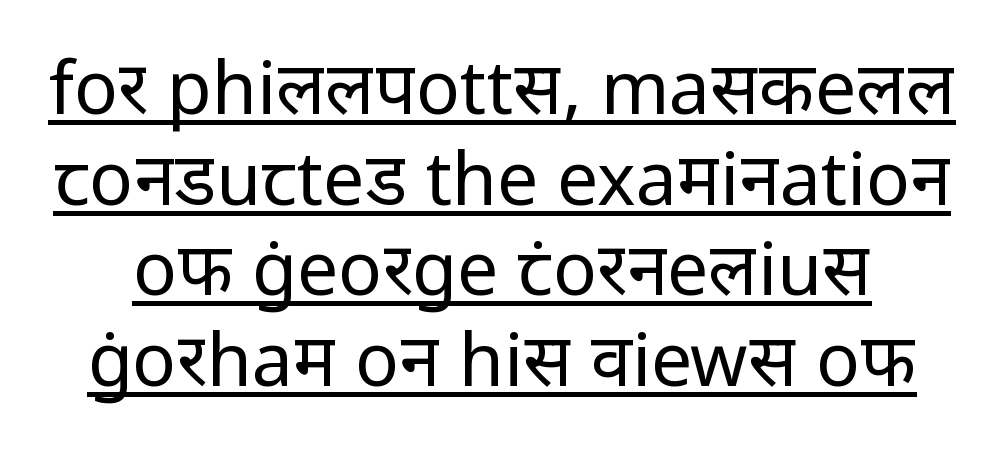
Short note: letters normally spaced. A typesetter would call this proportional, since set widths differ per character. Compared with undecorated copy, this sample adds a rule below the words. Unlike italic type, these characters show no tilt at all. Type style note: lacks serifs. No heavy texture on the line: the type isn't bold.
